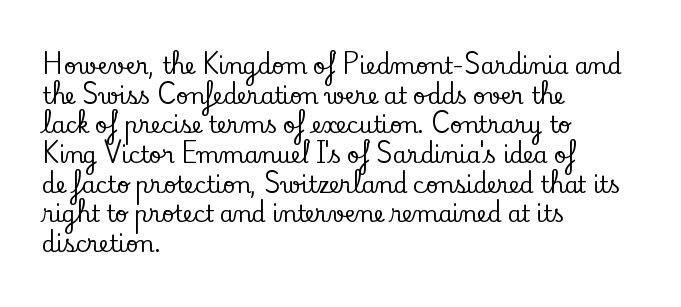
Q: Is the text italic (slanted)? A: No, it is upright.
Q: Is the text underlined? A: No.
Q: How is the paragraph aligned? A: Left-aligned.
Q: Is the spacing between letters normal or unusually wide? A: Normal.
Q: Is the spacing between lines tight, normal or loose? A: Normal.
